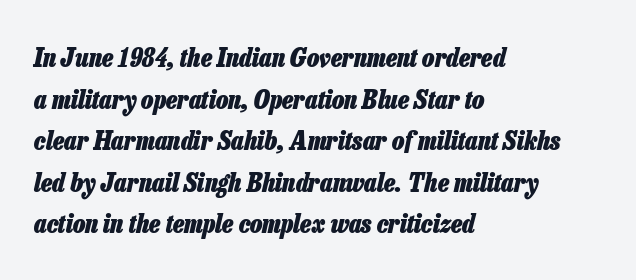
The image shows 26 px bold type, italic (leaning right); set left-aligned, normal line spacing (1.6x), normal letter spacing, not underlined.
